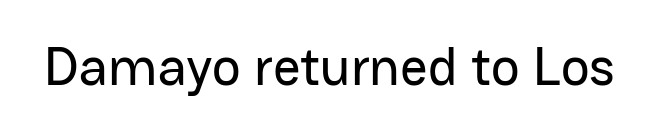
{"serif": "no", "italic": "no", "width": "normal", "stroke_contrast": "low", "x_height": "medium", "monospaced": "no", "underline": "no", "letter_spacing": "normal", "letter_spacing_em": 0.0, "glyph_px": 54}
